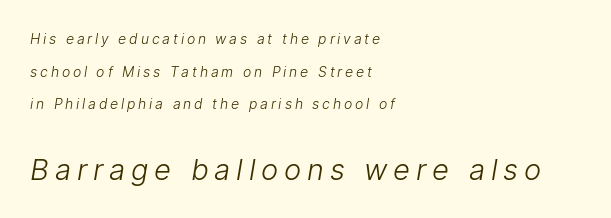
Leading: increased. Where is the straight margin? On the left. The letters carry no serifs — their stems end cleanly without finishing strokes. Weight: in the light-to-regular range. Observe the wide spacing: letters keep a clear distance from each other. The following chunk of copy outweighs the initial chunk in type size.
